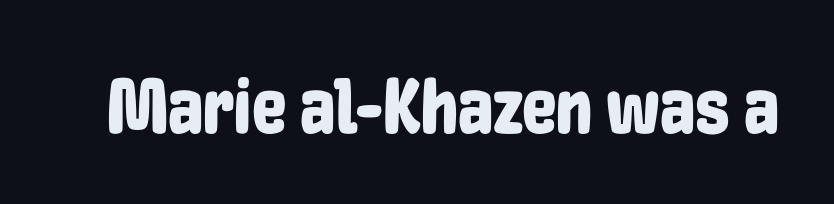
The image shows 78 px condensed sans-serif type, upright; set normal letter spacing, not underlined; low stroke contrast and a medium x-height.
